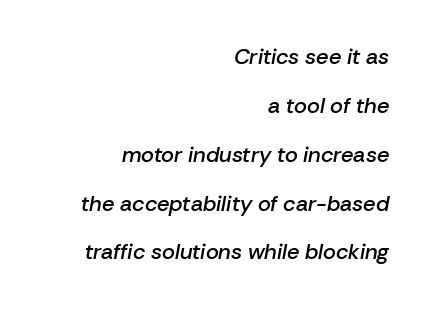
Q: Is the text bold? A: Semi-bold.
Q: Is the text italic (slanted)? A: Yes, it leans right by about 10 degrees.
Q: Is the text underlined? A: No.
Q: How is the paragraph aligned? A: Right-aligned.
Q: Is the spacing between letters normal or unusually wide? A: Normal.
Q: Is the spacing between lines tight, normal or loose? A: Loose.
